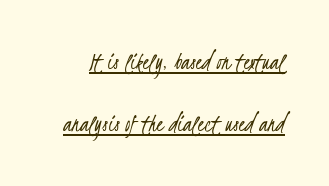
Honestly, the rows look like they've been pulled way apart. Unbolded letterforms with no extra heft. You can see a thin bar hugging the bottom of the glyphs. No extra tracking has been applied to these lines.
